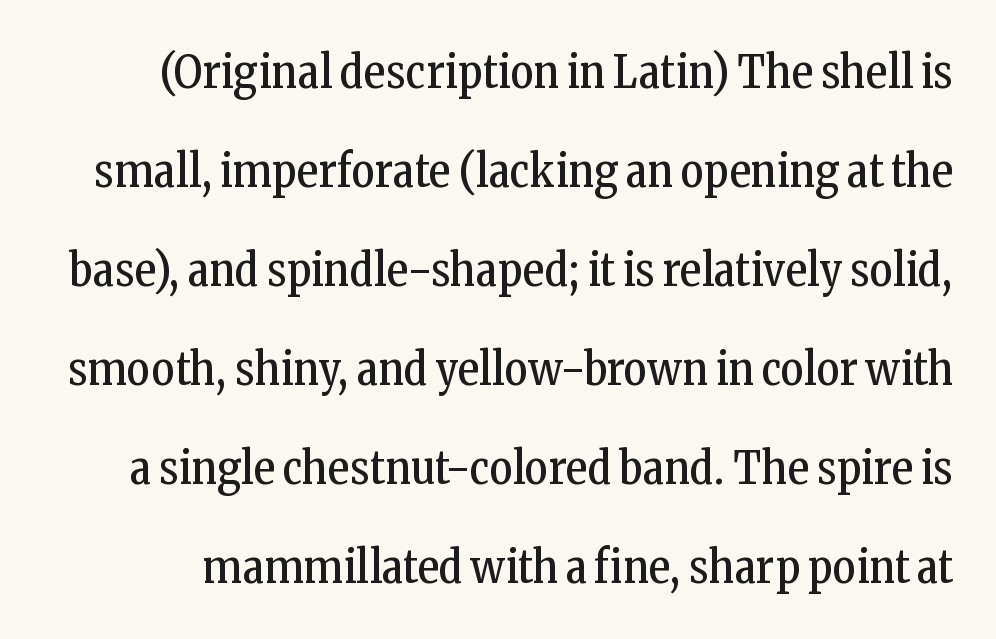
Q: Is the text bold? A: No.
Q: Is the text italic (slanted)? A: No, it is upright.
Q: Is the typeface a serif or a sans-serif typeface? A: Serif.
Q: Is the text underlined? A: No.
Q: Is the spacing between letters normal or unusually wide? A: Normal.
Q: Is the spacing between lines tight, normal or loose? A: Loose.
Q: Width (condensed, normal, or wide)? A: Condensed.
Q: Stroke contrast? A: Low.
Q: x-height? A: Medium.
Q: Monospaced? A: No.
